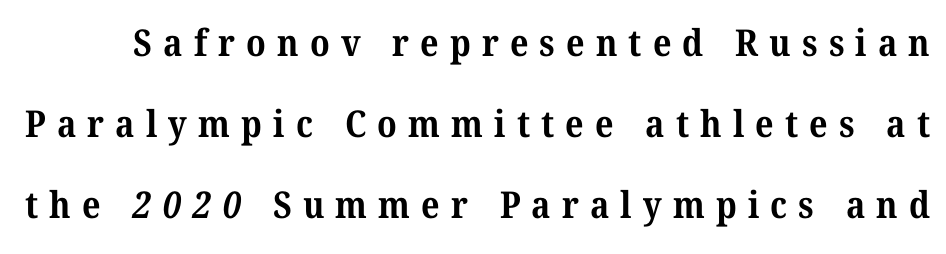
Q: Is the text bold? A: Yes.
Q: Is the typeface a serif or a sans-serif typeface? A: Serif.
Q: Is the text underlined? A: No.
Q: Is the spacing between letters normal or unusually wide? A: Unusually wide.
Q: Is the spacing between lines tight, normal or loose? A: Loose.
Q: Width (condensed, normal, or wide)? A: Normal.
Q: Stroke contrast? A: Medium.
Q: x-height? A: Medium.
Q: Monospaced? A: No.
